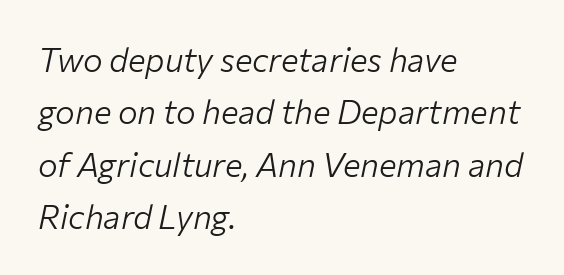
Q: Is the text bold? A: No.
Q: Is the text italic (slanted)? A: Yes, it leans right by about 12 degrees.
Q: Is the text underlined? A: No.
Q: How is the paragraph aligned? A: Left-aligned.
Q: Is the spacing between letters normal or unusually wide? A: Normal.
Q: Is the spacing between lines tight, normal or loose? A: Normal.
Q: Width (condensed, normal, or wide)? A: Normal.
Q: Stroke contrast? A: Low.
Q: x-height? A: Medium.
Q: Monospaced? A: No.
